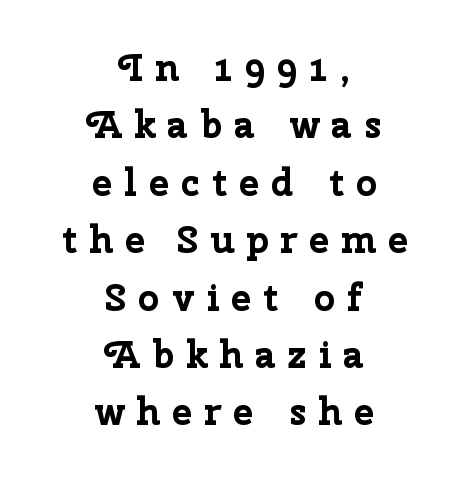
Q: Is the text bold? A: Yes.
Q: Is the text italic (slanted)? A: No, it is upright.
Q: Is the typeface a serif or a sans-serif typeface? A: Sans-serif.
Q: Is the text underlined? A: No.
Q: How is the paragraph aligned? A: Centered.
Q: Is the spacing between letters normal or unusually wide? A: Unusually wide.
Q: Is the spacing between lines tight, normal or loose? A: Normal.
Q: Width (condensed, normal, or wide)? A: Normal.
Q: Stroke contrast? A: Low.
Q: x-height? A: Medium.
Q: Monospaced? A: No.
